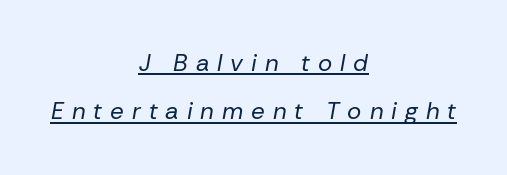
Q: Is the text bold? A: No.
Q: Is the text italic (slanted)? A: Yes, it leans right by about 10 degrees.
Q: Is the text underlined? A: Yes.
Q: How is the paragraph aligned? A: Centered.
Q: Is the spacing between letters normal or unusually wide? A: Unusually wide.
Q: Is the spacing between lines tight, normal or loose? A: Loose.
